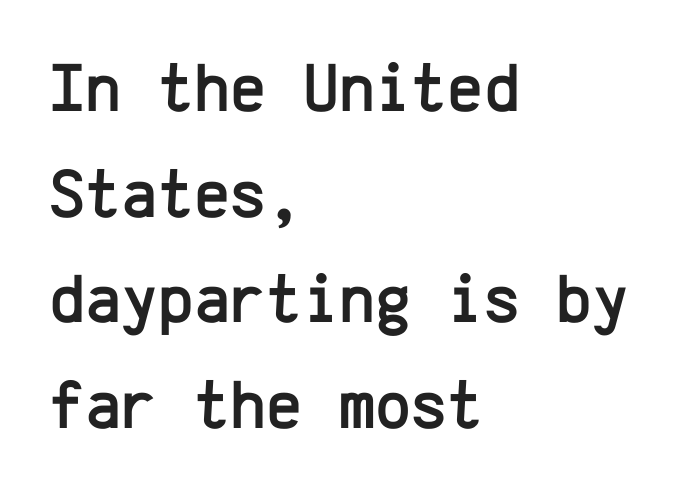
The image shows 69 px sans-serif type, upright, monospaced; set left-aligned, normal line spacing (1.53x), normal letter spacing, not underlined; low stroke contrast and a medium x-height.
